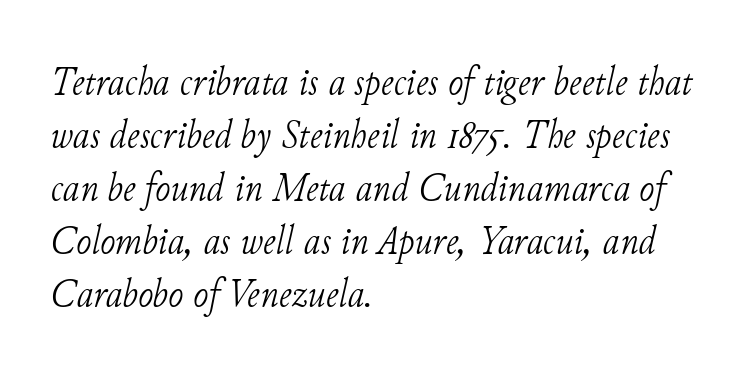
The image shows 41 px light serif type, italic (leaning right); set left-aligned, normal line spacing (1.29x), normal letter spacing, not underlined; low stroke contrast and a small x-height.
